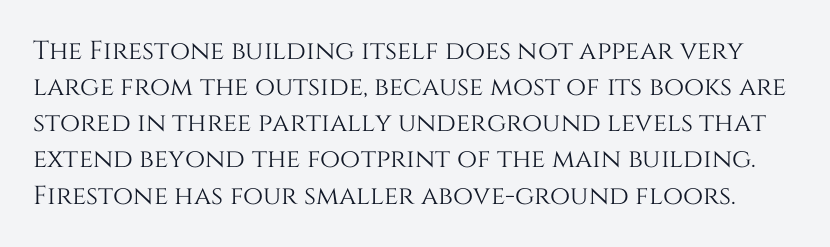
{"italic": "no", "underline": "no", "line_spacing": "normal", "line_spacing_ratio": 1.39, "letter_spacing": "normal", "letter_spacing_em": 0.0, "glyph_px": 26}
